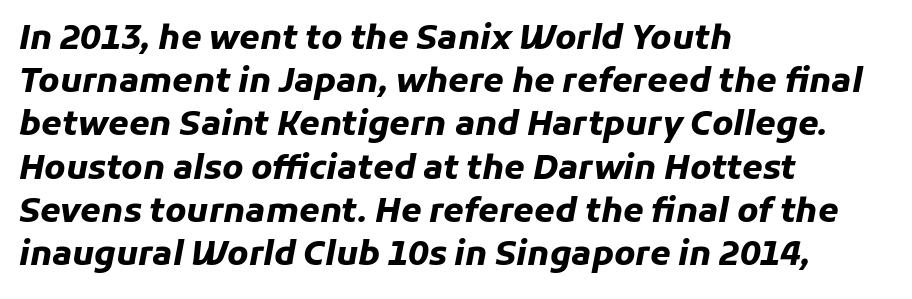
Q: Is the text bold? A: Yes.
Q: Is the text italic (slanted)? A: Yes, it leans right by about 11 degrees.
Q: Is the text underlined? A: No.
Q: How is the paragraph aligned? A: Left-aligned.
Q: Is the spacing between letters normal or unusually wide? A: Normal.
Q: Is the spacing between lines tight, normal or loose? A: Normal.
Q: Width (condensed, normal, or wide)? A: Normal.
Q: Stroke contrast? A: Low.
Q: x-height? A: Medium.
Q: Monospaced? A: No.
